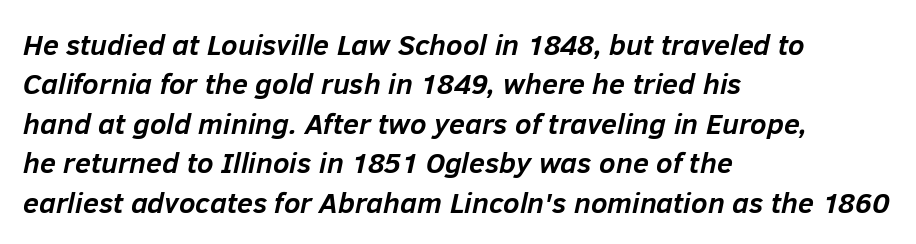
{"italic": "yes", "lean": "right", "slant_degrees": 12, "bold": "yes", "weight": "semibold", "width": "normal", "stroke_contrast": "low", "x_height": "medium", "monospaced": "no", "underline": "no", "align": "left", "line_spacing": "normal", "line_spacing_ratio": 1.36, "letter_spacing": "normal", "letter_spacing_em": 0.0, "glyph_px": 29}
